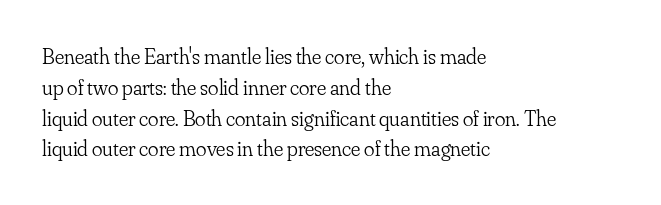
Summary of vertical rhythm: regular, with standard interline spacing. Short note: letters normally spaced. The font's upright variant was chosen for this text. Casual observation: everything's shoved over to the left.
